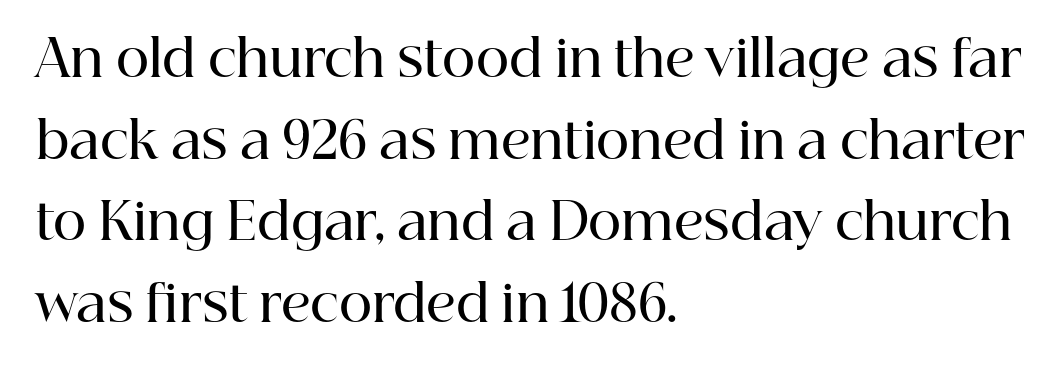
Each letter keeps its own natural width here, so spacing adapts to shape. The rag falls on the right side of this text block. Does the type have serifs? Yes, each stem ends in a small foot. Descenders are the only things crossing below the line. Quick note: interline space is typical. Does the lettering tilt? It doesn't — this is upright.
